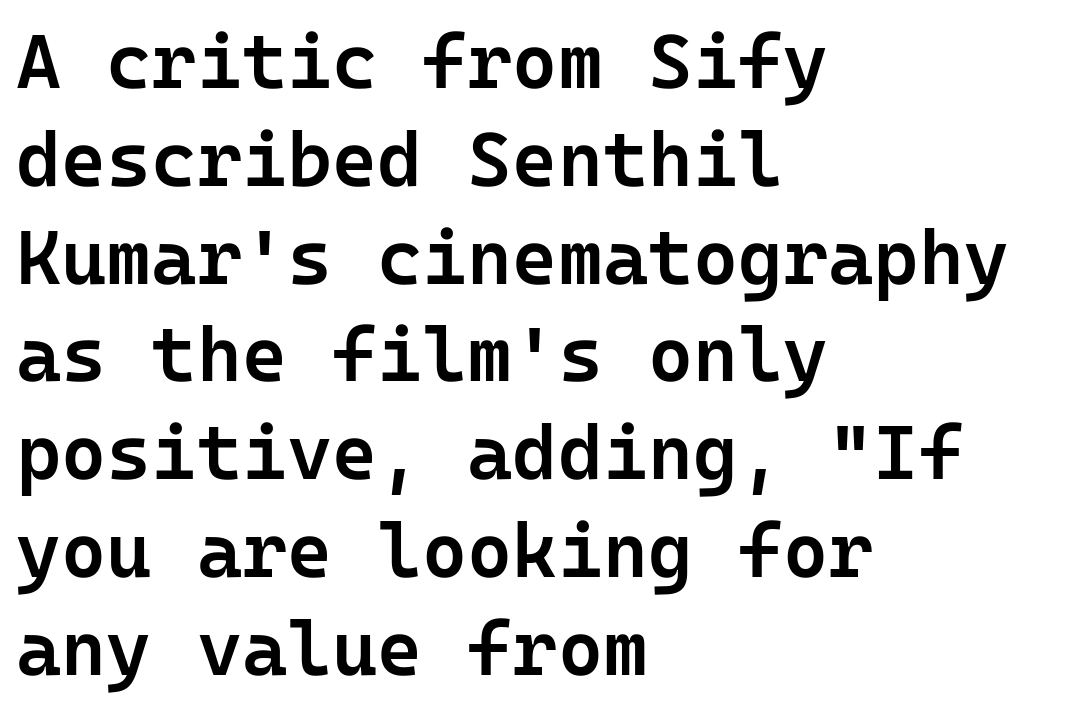
The string is rendered with underlining switched off. Every character sits straight up, as roman type does. The typesetting leans somewhat heavy: a semibold. Caption: standard tracking, unaltered.
